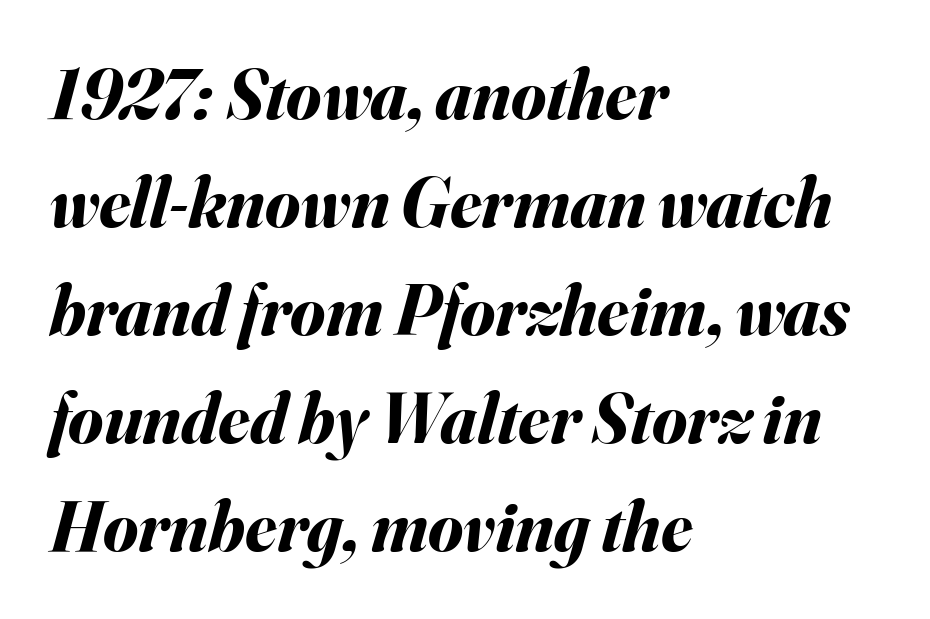
Q: Is the text bold? A: Yes.
Q: Is the text italic (slanted)? A: Yes, it leans right by about 16 degrees.
Q: Is the text underlined? A: No.
Q: How is the paragraph aligned? A: Left-aligned.
Q: Is the spacing between letters normal or unusually wide? A: Normal.
Q: Is the spacing between lines tight, normal or loose? A: Normal.
Q: Width (condensed, normal, or wide)? A: Normal.
Q: Stroke contrast? A: Medium.
Q: x-height? A: Small.
Q: Monospaced? A: No.
